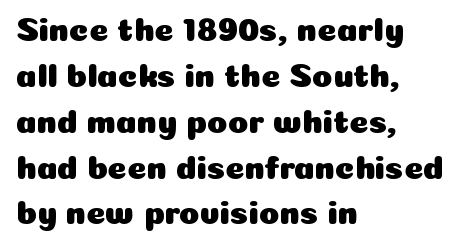
{"serif": "no", "italic": "no", "width": "normal", "stroke_contrast": "low", "x_height": "medium", "monospaced": "no", "underline": "no", "align": "left", "line_spacing": "normal", "line_spacing_ratio": 1.39, "letter_spacing": "normal", "letter_spacing_em": 0.0, "glyph_px": 33}
